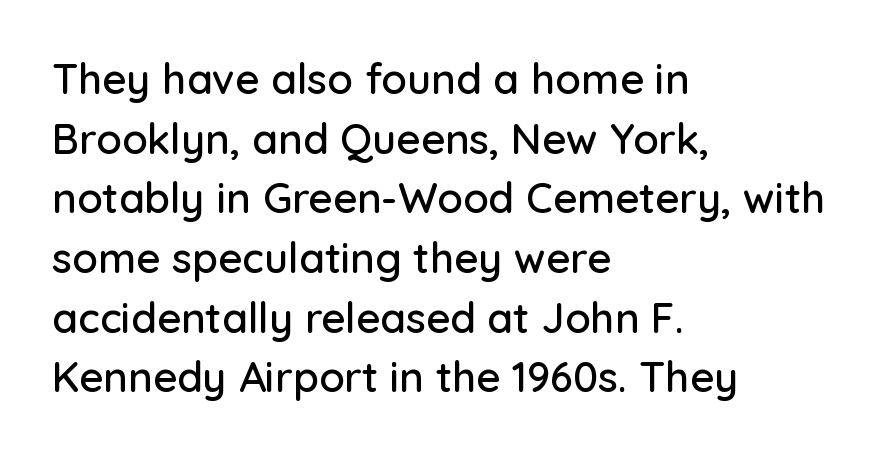
{"serif": "no", "italic": "no", "width": "normal", "stroke_contrast": "low", "x_height": "medium", "monospaced": "no", "underline": "no", "align": "left", "line_spacing": "normal", "line_spacing_ratio": 1.42, "letter_spacing": "normal", "letter_spacing_em": 0.0, "glyph_px": 42}
